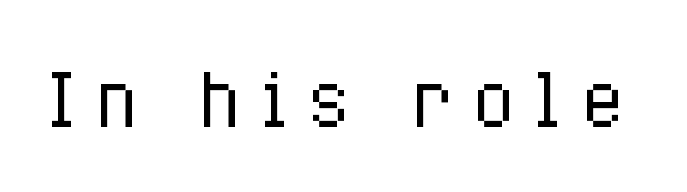
The image shows 71 px regular-weight, condensed type, upright; set unusually wide letter spacing (+0.25 em), not underlined; low stroke contrast and a medium x-height.
